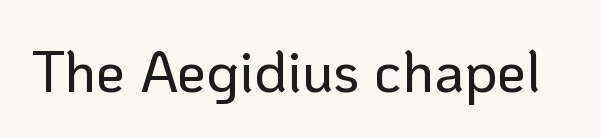
Q: Is the text italic (slanted)? A: No, it is upright.
Q: Is the typeface a serif or a sans-serif typeface? A: Sans-serif.
Q: Is the text underlined? A: No.
Q: Is the spacing between letters normal or unusually wide? A: Normal.
Q: Width (condensed, normal, or wide)? A: Normal.
Q: Stroke contrast? A: Low.
Q: x-height? A: Medium.
Q: Monospaced? A: No.
